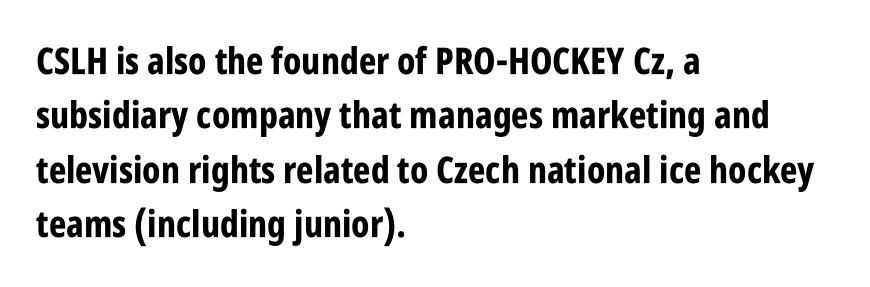
Q: Is the text bold? A: Yes.
Q: Is the text italic (slanted)? A: No, it is upright.
Q: Is the typeface a serif or a sans-serif typeface? A: Sans-serif.
Q: Is the text underlined? A: No.
Q: How is the paragraph aligned? A: Left-aligned.
Q: Is the spacing between letters normal or unusually wide? A: Normal.
Q: Is the spacing between lines tight, normal or loose? A: Normal.
Q: Width (condensed, normal, or wide)? A: Condensed.
Q: Stroke contrast? A: Low.
Q: x-height? A: Large.
Q: Monospaced? A: No.
